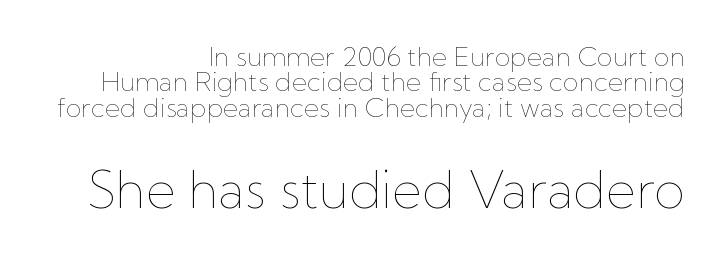
{"italic": "no", "bold": "no", "weight": "thin", "width": "normal", "stroke_contrast": "low", "x_height": "medium", "monospaced": "no", "underline": "no", "align": "right", "line_spacing": "tight", "line_spacing_ratio": 0.98, "letter_spacing": "normal", "letter_spacing_em": 0.0, "larger_block": "second", "size_ratio": 1.96, "glyph_px": 51}
